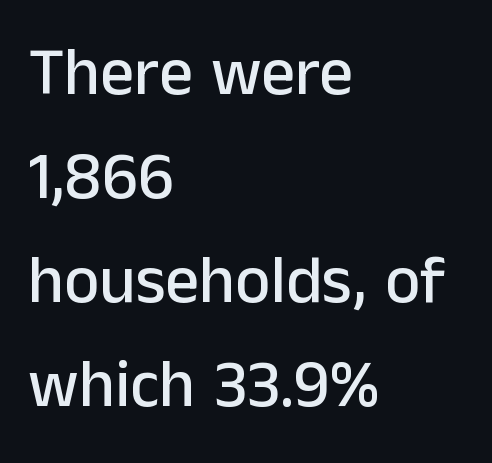
These lines are rendered in a variable-pitch font. Notice how descenders clear the ascenders below comfortably — that's standard leading. Check the space under the baseline: it is left empty. This is the regular roman posture of the typeface. Nobody touched the tracking dial on this one.
